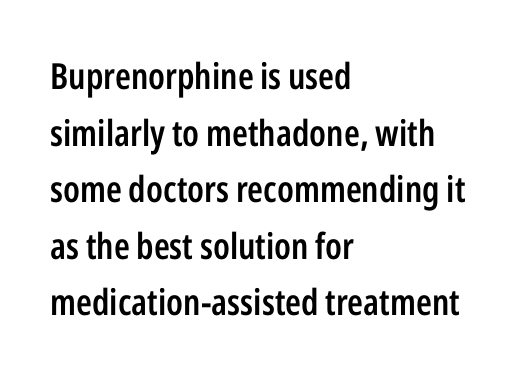
Proportional: the letters do not fall into vertical columns. Regular leading. Serif or sans? Sans — the stroke terminals are bare. The passage shown is semibold, sitting just below true bold. Short and long lines alike share a common starting point at left.
